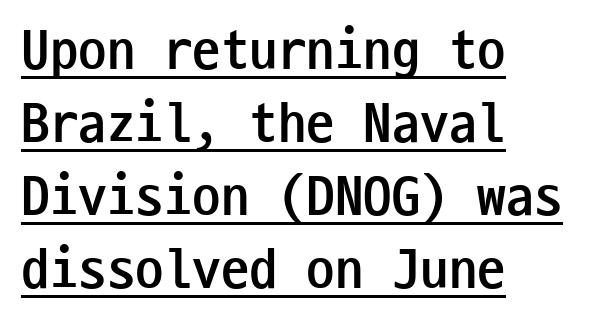
Q: Is the text bold? A: Yes.
Q: Is the text italic (slanted)? A: No, it is upright.
Q: Is the typeface a serif or a sans-serif typeface? A: Sans-serif.
Q: Is the text underlined? A: Yes.
Q: How is the paragraph aligned? A: Left-aligned.
Q: Is the spacing between letters normal or unusually wide? A: Normal.
Q: Is the spacing between lines tight, normal or loose? A: Normal.
Q: Width (condensed, normal, or wide)? A: Condensed.
Q: Stroke contrast? A: Low.
Q: x-height? A: Medium.
Q: Monospaced? A: Yes.
